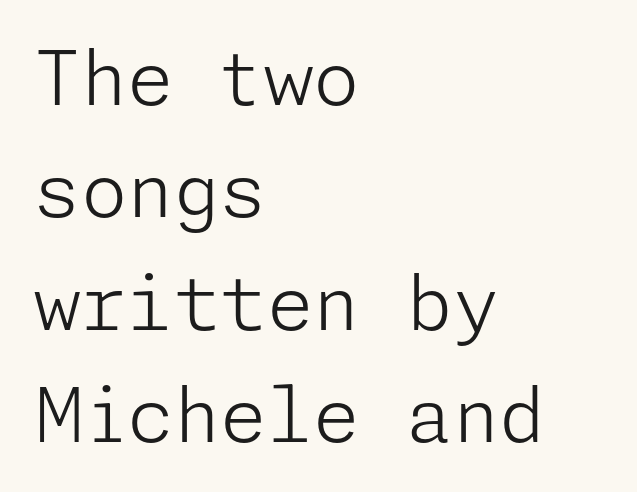
What's the leading like? Ordinary, nothing unusual. The type is set solid horizontally, with unmodified tracking. Is the stroke heavy? The answer is a plain regular-or-lighter. Nothing sits at the stroke ends, so this counts as sans-serif. This sample uses an upright cut, with every glyph sitting square on the baseline.
